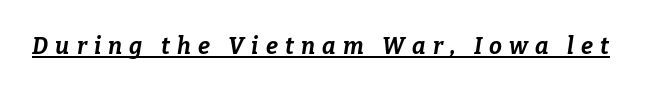
Q: Is the text bold? A: Yes.
Q: Is the text italic (slanted)? A: Yes, it leans right by about 9 degrees.
Q: Is the text underlined? A: Yes.
Q: Is the spacing between letters normal or unusually wide? A: Unusually wide.
